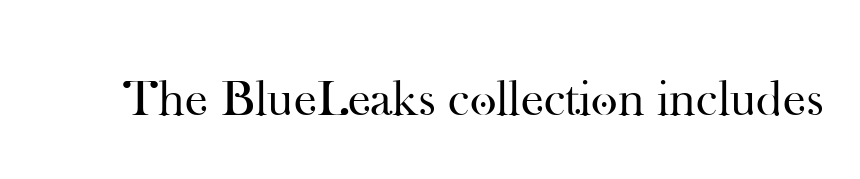
{"serif": "yes", "italic": "no", "bold": "no", "weight": "regular", "width": "normal", "stroke_contrast": "high", "x_height": "small", "monospaced": "no", "underline": "no", "letter_spacing": "normal", "letter_spacing_em": 0.0, "glyph_px": 51}
